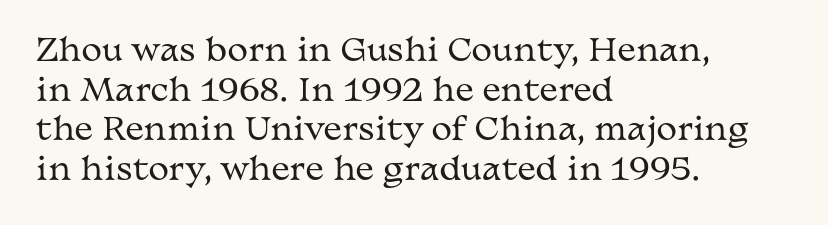
The image shows 31 px regular-weight, wide serif type, upright; set left-aligned, normal line spacing (1.28x), normal letter spacing, not underlined; medium stroke contrast and a medium x-height.
